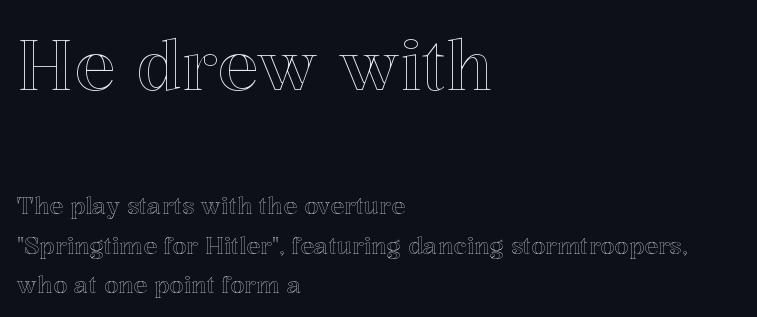
Caption: upper text group enlarged, lower text group reduced. The passage shown is typed in a proportional face where columns would drift. The letters stand straight up with perfectly vertical stems. Baseline-to-baseline distance is the conventional proportion of letter height. The baseline area is clear.
